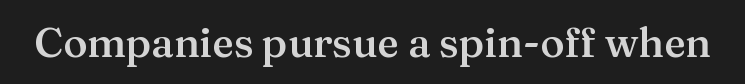
{"serif": "yes", "italic": "no", "bold": "semi", "weight": "semibold", "width": "normal", "stroke_contrast": "medium", "x_height": "medium", "monospaced": "no", "underline": "no", "letter_spacing": "normal", "letter_spacing_em": 0.0, "glyph_px": 41}
